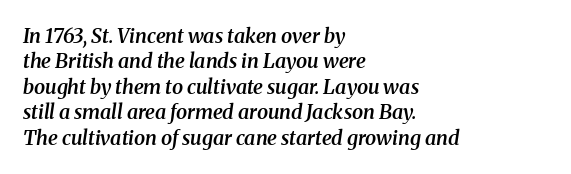
{"italic": "yes", "lean": "right", "slant_degrees": 8, "bold": "semi", "underline": "no", "align": "left", "line_spacing": "normal", "line_spacing_ratio": 1.27, "letter_spacing": "normal", "letter_spacing_em": 0.0, "glyph_px": 20}
